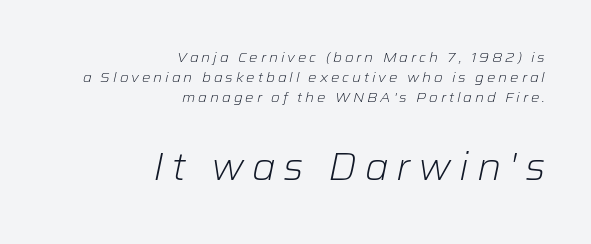
{"italic": "yes", "lean": "right", "slant_degrees": 12, "bold": "no", "weight": "light", "width": "normal", "stroke_contrast": "low", "x_height": "medium", "monospaced": "no", "underline": "no", "align": "right", "line_spacing": "normal", "line_spacing_ratio": 1.42, "letter_spacing": "wide", "letter_spacing_em": 0.21, "larger_block": "second", "size_ratio": 2.71, "glyph_px": 38}
